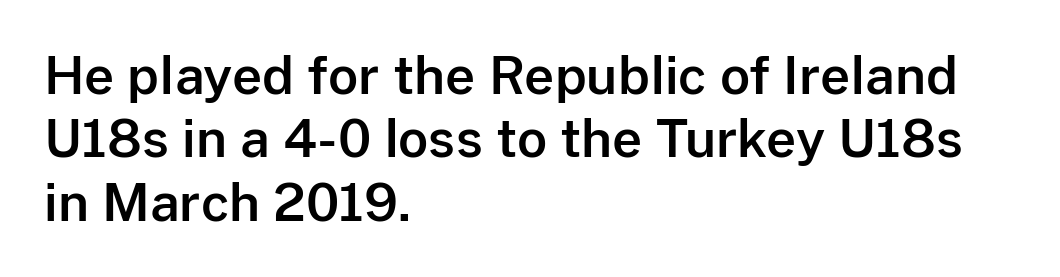
{"serif": "no", "italic": "no", "width": "normal", "stroke_contrast": "low", "x_height": "medium", "monospaced": "no", "underline": "no", "align": "left", "line_spacing_ratio": 1.22, "letter_spacing": "normal", "letter_spacing_em": 0.0, "glyph_px": 52}
